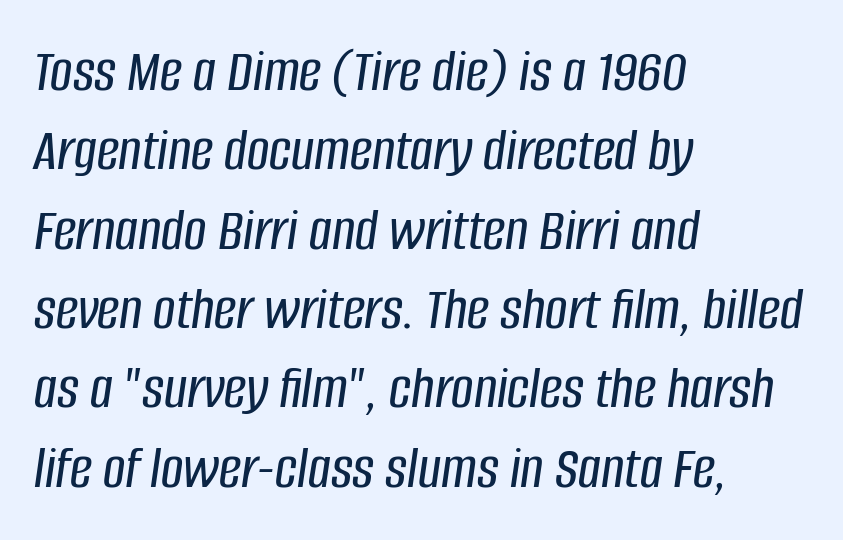
You can tell it's italic because the verticals aren't actually vertical. The tracking reads as untouched default to a designer's eye. Leading: standard. The baseline area is clear.
